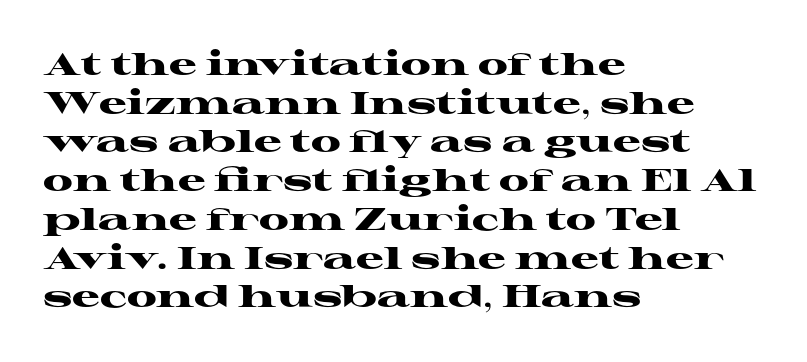
{"serif": "yes", "italic": "no", "bold": "yes", "weight": "heavy", "width": "wide", "stroke_contrast": "high", "x_height": "medium", "monospaced": "no", "underline": "no", "align": "left", "line_spacing": "normal", "line_spacing_ratio": 1.25, "letter_spacing": "normal", "letter_spacing_em": 0.0, "glyph_px": 31}
